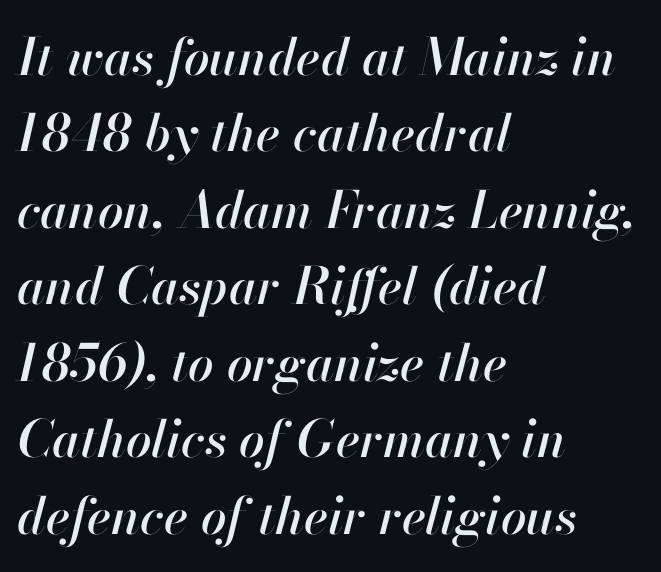
How are the letters spaced? Ordinarily, with no added tracking. The passage shown is typed in a proportional face where columns would drift. Notice how the passage keeps a crisp vertical edge on the left only. These lines were composed using italics. Underline: absent. How would I describe the line gaps? Plain and ordinary.
